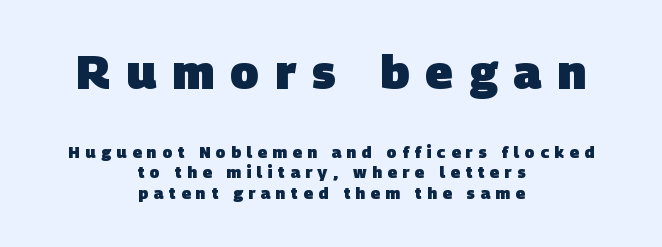
The image shows 47 px heavy sans-serif type; set centered, normal line spacing (1.3x), unusually wide letter spacing (+0.34 em), not underlined; the first (top) block is 2.94x larger; low stroke contrast and a large x-height.
